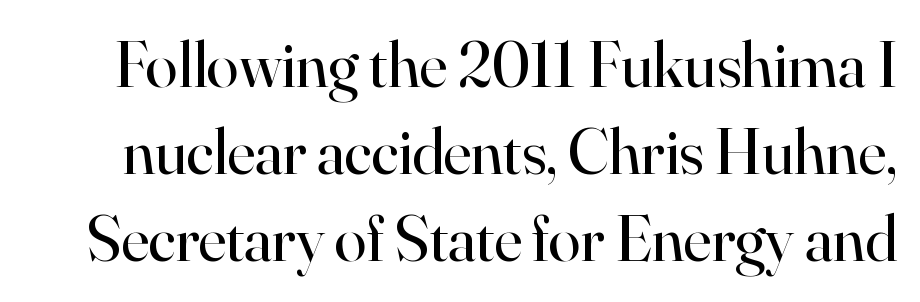
Q: Is the text bold? A: No.
Q: Is the text italic (slanted)? A: No, it is upright.
Q: Is the typeface a serif or a sans-serif typeface? A: Serif.
Q: Is the text underlined? A: No.
Q: Is the spacing between letters normal or unusually wide? A: Normal.
Q: Is the spacing between lines tight, normal or loose? A: Normal.
Q: Width (condensed, normal, or wide)? A: Normal.
Q: Stroke contrast? A: High.
Q: x-height? A: Small.
Q: Monospaced? A: No.
